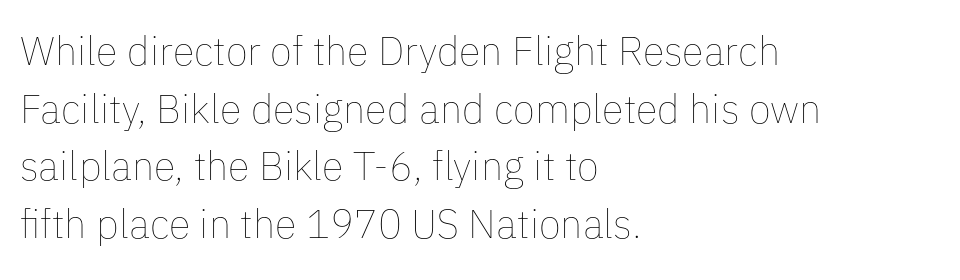
The image shows 40 px thin type, upright; set left-aligned, normal line spacing (1.44x), normal letter spacing, not underlined; low stroke contrast and a medium x-height.
